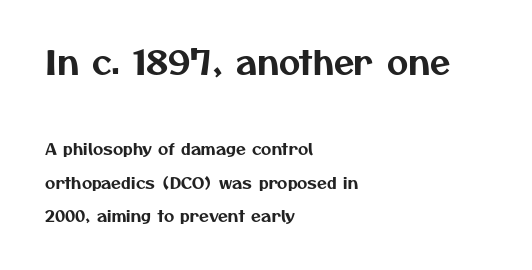
Line starts are locked; line ends wander. Observe the ordinary spacing: letters are neighbours, not strangers. Descender tails drop into unmarked territory. Airy leading. Stroke terminals: plain, sans-serif. The first block has been scaled up relative to the second.
